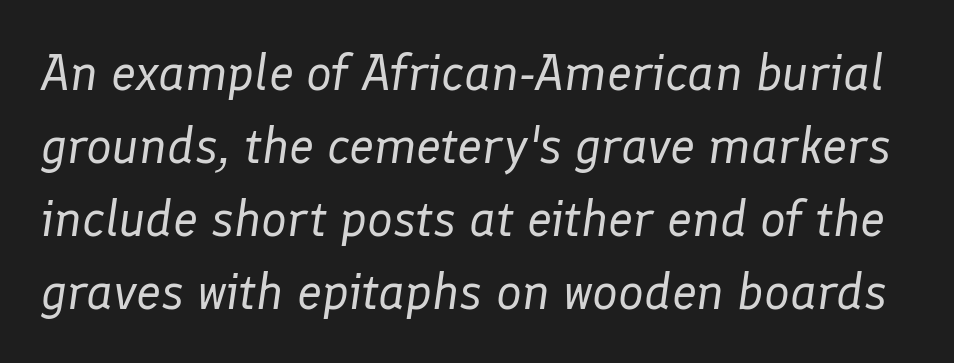
Stems here are at most as thick as an everyday book face. Quick note: interline space is typical. Compared with typical body copy, the letter spacing here is the same. Is this a fixed-width face? No — the glyphs have proportional, varying widths.
